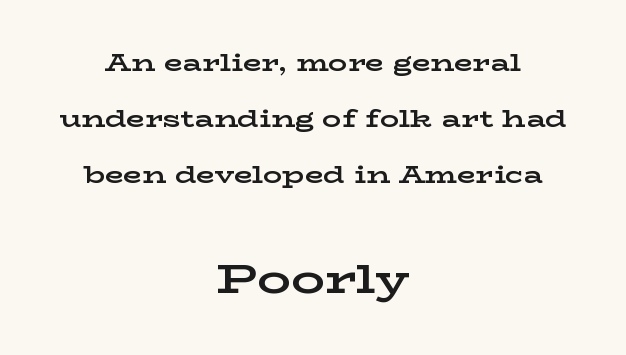
In terms of letterform style, serifs are clearly present. The letters advance in unequal steps, a hallmark of proportional type. Clear beneath every line of the passage. These lines stack symmetrically, like a column narrowing and widening about its center. The rendering keeps characters at their native spacing.
